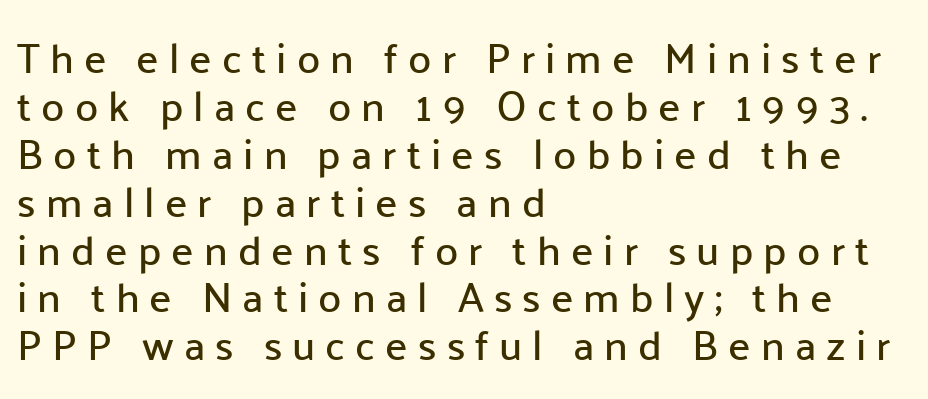
{"serif": "no", "italic": "no", "width": "normal", "stroke_contrast": "low", "x_height": "medium", "monospaced": "no", "underline": "no", "align": "left", "line_spacing": "tight", "line_spacing_ratio": 1.14, "letter_spacing": "wide", "letter_spacing_em": 0.24, "glyph_px": 42}
